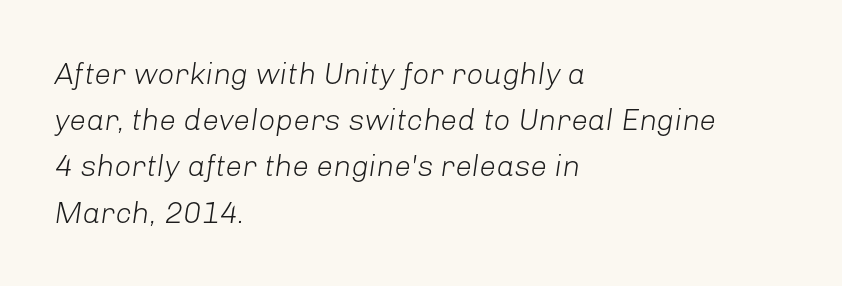
{"italic": "yes", "lean": "right", "slant_degrees": 8, "bold": "no", "weight": "light", "width": "normal", "stroke_contrast": "low", "x_height": "medium", "monospaced": "no", "underline": "no", "align": "left", "line_spacing": "normal", "line_spacing_ratio": 1.54, "letter_spacing": "normal", "letter_spacing_em": 0.0, "glyph_px": 30}
